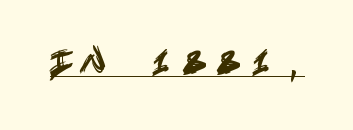
Q: Is the text italic (slanted)? A: Yes.
Q: Is the typeface a serif or a sans-serif typeface? A: Sans-serif.
Q: Is the text underlined? A: Yes.
Q: Is the spacing between letters normal or unusually wide? A: Unusually wide.
Q: Width (condensed, normal, or wide)? A: Condensed.
Q: x-height? A: Large.
